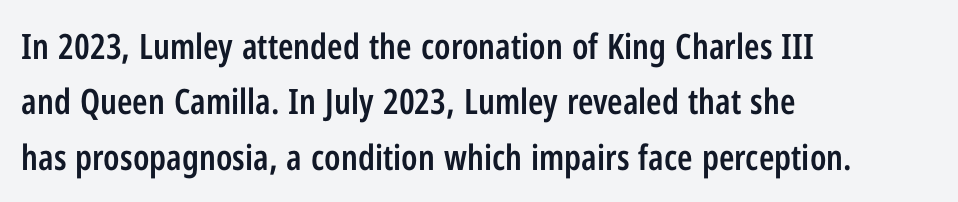
Q: Is the text bold? A: Semi-bold.
Q: Is the text italic (slanted)? A: No, it is upright.
Q: Is the typeface a serif or a sans-serif typeface? A: Sans-serif.
Q: Is the text underlined? A: No.
Q: How is the paragraph aligned? A: Left-aligned.
Q: Is the spacing between letters normal or unusually wide? A: Normal.
Q: Is the spacing between lines tight, normal or loose? A: Normal.
Q: Width (condensed, normal, or wide)? A: Condensed.
Q: Stroke contrast? A: Low.
Q: x-height? A: Medium.
Q: Monospaced? A: No.
